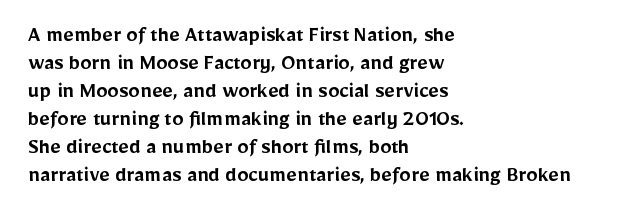
The image shows 23 px text type, upright; set left-aligned, line spacing 1.22x, normal letter spacing, not underlined.
